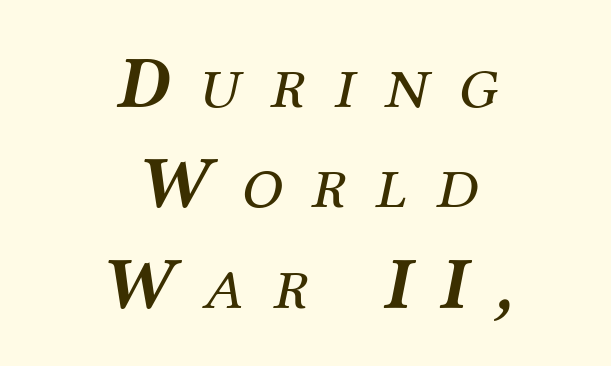
Slanted lettering throughout. The strokes are not fattened; the text isn't bold. Spacing verdict: proportional, widths tailored to each character. Observe the serifs anchoring each vertical stroke in this sample. Casual observation: everything's sitting right in the middle.
